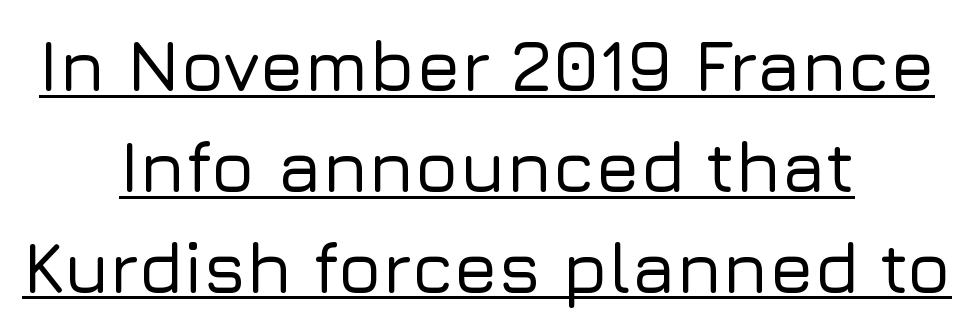
The lines in this sample share a center point and differ in where they start and stop. Posture: upright roman. Character widths vary here, with narrow letters taking less room than wide ones. Does a line run under the words? Yes, clearly.
